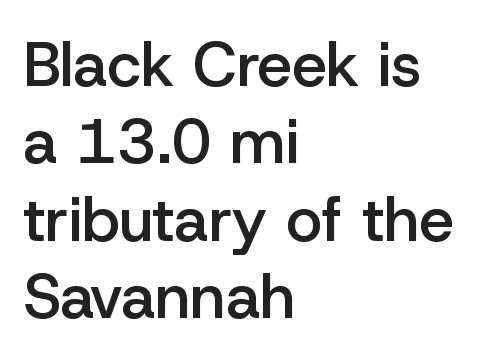
{"serif": "no", "italic": "no", "bold": "semi", "weight": "semibold", "width": "normal", "stroke_contrast": "low", "x_height": "medium", "monospaced": "no", "underline": "no", "align": "left", "line_spacing": "normal", "line_spacing_ratio": 1.25, "letter_spacing": "normal", "letter_spacing_em": 0.0, "glyph_px": 62}
